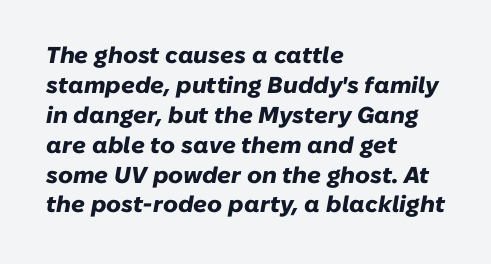
Q: Is the text bold? A: Yes.
Q: Is the text italic (slanted)? A: Yes, it leans right by about 10 degrees.
Q: Is the text underlined? A: No.
Q: How is the paragraph aligned? A: Left-aligned.
Q: Is the spacing between letters normal or unusually wide? A: Normal.
Q: Is the spacing between lines tight, normal or loose? A: Normal.
